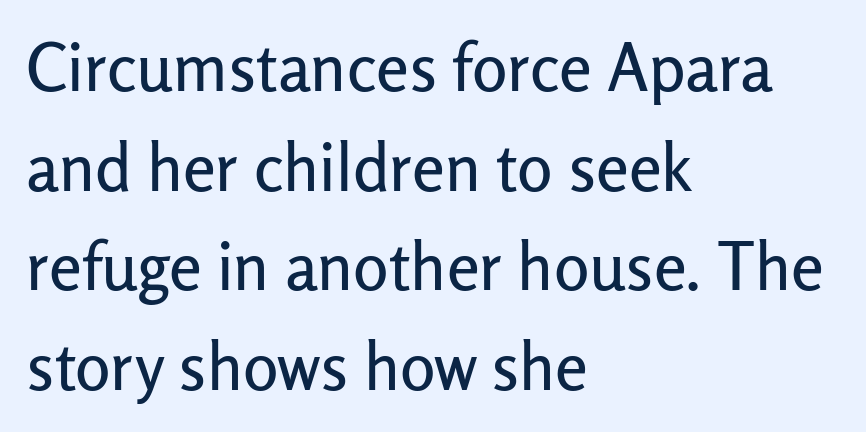
Q: Is the text italic (slanted)? A: No, it is upright.
Q: Is the typeface a serif or a sans-serif typeface? A: Sans-serif.
Q: Is the text underlined? A: No.
Q: How is the paragraph aligned? A: Left-aligned.
Q: Is the spacing between letters normal or unusually wide? A: Normal.
Q: Is the spacing between lines tight, normal or loose? A: Normal.
Q: Width (condensed, normal, or wide)? A: Normal.
Q: Stroke contrast? A: Low.
Q: x-height? A: Medium.
Q: Monospaced? A: No.
